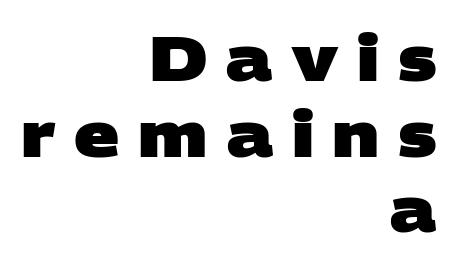
Q: Is the text bold? A: Yes.
Q: Is the typeface a serif or a sans-serif typeface? A: Sans-serif.
Q: Is the text underlined? A: No.
Q: How is the paragraph aligned? A: Right-aligned.
Q: Is the spacing between letters normal or unusually wide? A: Unusually wide.
Q: Width (condensed, normal, or wide)? A: Wide.
Q: Stroke contrast? A: Low.
Q: x-height? A: Large.
Q: Monospaced? A: No.
